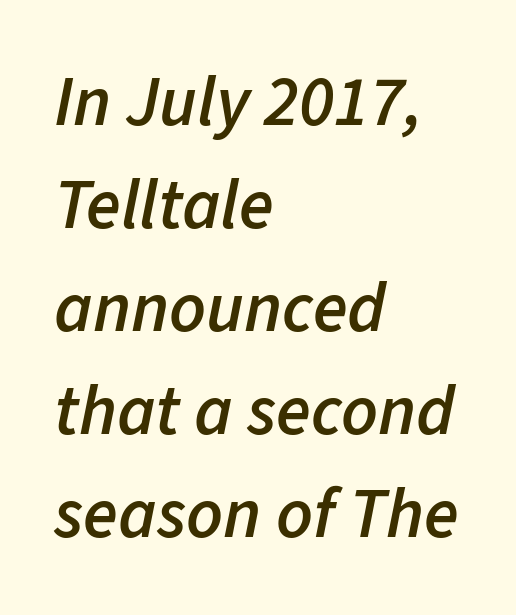
The text carries the slant typical of an italic or oblique font. The face used here is a semibold: visibly heavier than regular, lighter than bold. Honestly, there is no underline to notice here at all. The face used here is rendered with its standard letterfit. Whoever set this chose a conventional vertical rhythm. Character widths vary here, with narrow letters taking less room than wide ones.
